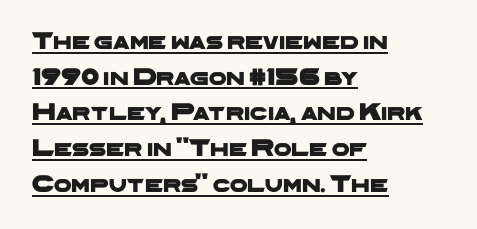
Whoever set this chose a conventional vertical rhythm. A typographer would call this underscored text. Nobody touched the tracking dial on this one. The rag falls on the right side of this text block.
